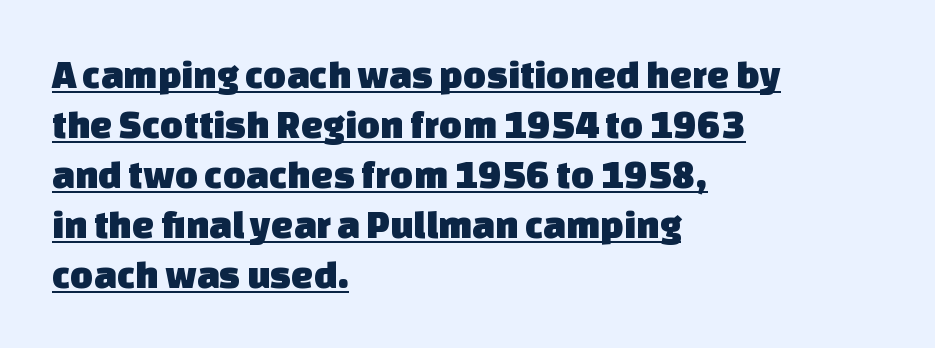
The image shows 40 px sans-serif type; set left-aligned, normal line spacing (1.25x), normal letter spacing, underlined; low stroke contrast and a large x-height.
